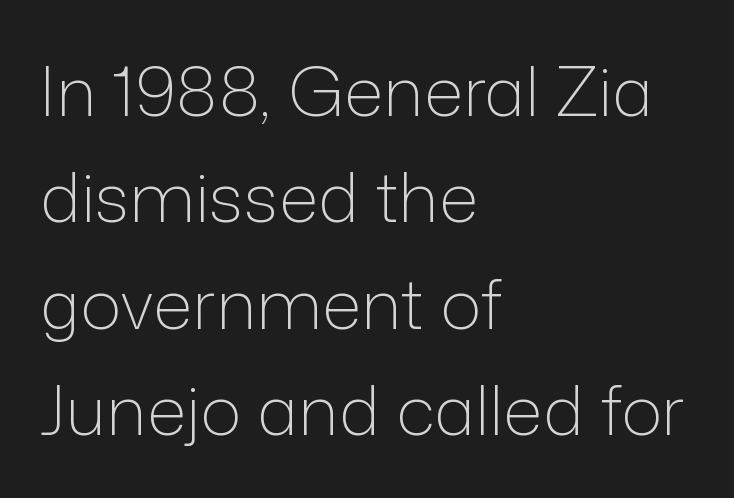
Q: Is the text bold? A: No.
Q: Is the text italic (slanted)? A: No, it is upright.
Q: Is the typeface a serif or a sans-serif typeface? A: Sans-serif.
Q: Is the text underlined? A: No.
Q: How is the paragraph aligned? A: Left-aligned.
Q: Is the spacing between letters normal or unusually wide? A: Normal.
Q: Is the spacing between lines tight, normal or loose? A: Normal.
Q: Width (condensed, normal, or wide)? A: Normal.
Q: Stroke contrast? A: Low.
Q: x-height? A: Medium.
Q: Monospaced? A: No.
